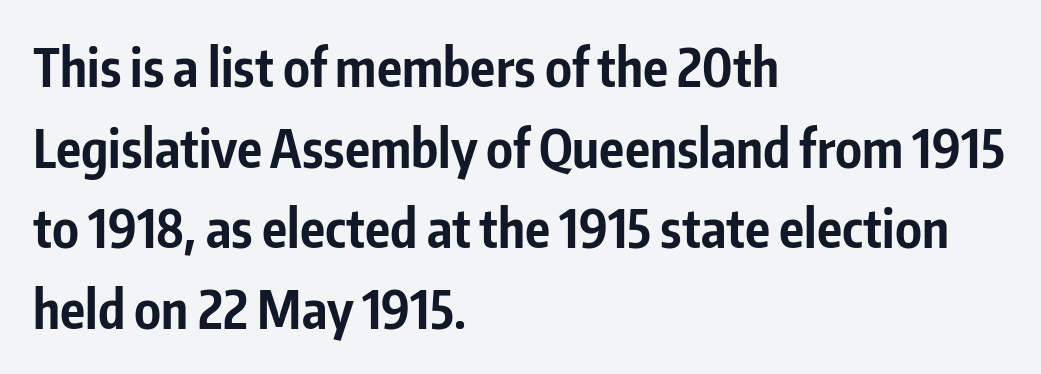
{"serif": "no", "italic": "no", "bold": "yes", "weight": "bold", "width": "condensed", "stroke_contrast": "low", "x_height": "medium", "monospaced": "no", "underline": "no", "align": "left", "line_spacing": "normal", "line_spacing_ratio": 1.55, "letter_spacing": "normal", "letter_spacing_em": 0.0, "glyph_px": 52}
